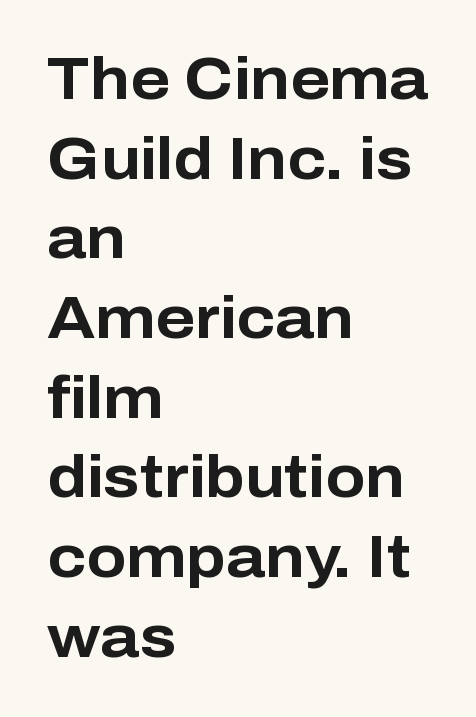
These lines stack with their left ends in a neat column. Do the letters lean? They stand straight. Each letter's strokes conclude bluntly, with no projecting serifs. The passage shown is typed in a proportional face where columns would drift. Typesetter's note: full bold, strokes at maximum text heaviness.
